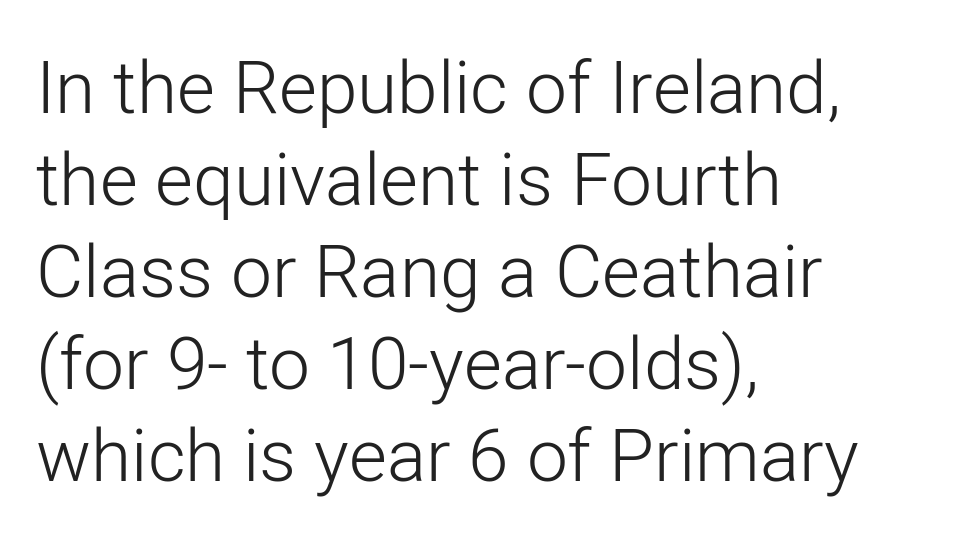
{"serif": "no", "italic": "no", "bold": "no", "weight": "light", "width": "normal", "stroke_contrast": "low", "x_height": "medium", "monospaced": "no", "underline": "no", "align": "left", "line_spacing": "normal", "line_spacing_ratio": 1.26, "letter_spacing": "normal", "letter_spacing_em": 0.0, "glyph_px": 73}
